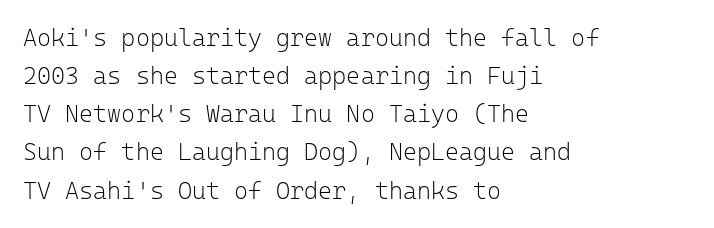
Is there much room between lines? A standard amount, neither cramped nor airy. A roman cut, with each character standing at attention. How are the letters spaced? Ordinarily, with no added tracking. This rendering features lettering with no underline. The paragraph shown leans on its left margin. The weight tops out at a normal text grade.
